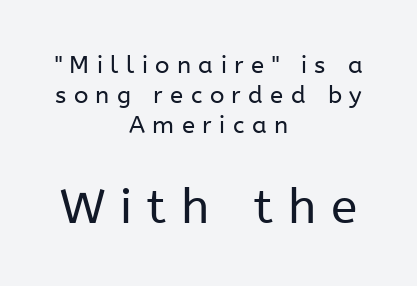
The space directly below the letters is spotless. Serifs: no, the terminals of the letterforms are clean. If you drew a line through each stem, it would be perfectly vertical. This rendering uses center alignment, leaving both contours irregular but symmetric. The later block is typeset at a bigger size than the earlier block. Stems and bowls with no extra thickness — not bold.
